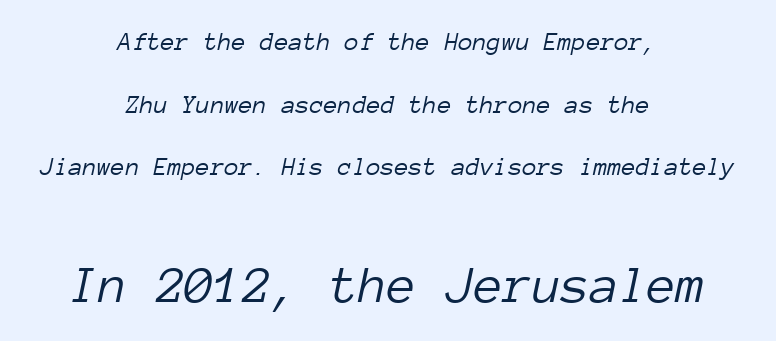
Q: Is the text bold? A: No.
Q: Is the text italic (slanted)? A: Yes, it leans right by about 12 degrees.
Q: Is the text underlined? A: No.
Q: How is the paragraph aligned? A: Centered.
Q: Is the spacing between letters normal or unusually wide? A: Normal.
Q: Is the spacing between lines tight, normal or loose? A: Loose.
Q: Which block of text is set in a larger size, the first (top) or the second (bottom)? A: The second (bottom) one.
Q: Width (condensed, normal, or wide)? A: Normal.
Q: Stroke contrast? A: Low.
Q: x-height? A: Medium.
Q: Monospaced? A: Yes.
